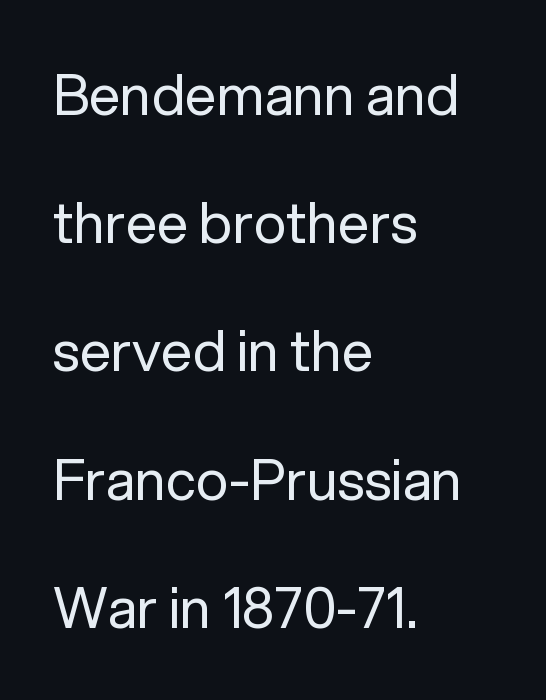
Students, note that the glyphs here touch the page at normal intervals. The passage is arranged the way most books set body copy — flush left. What's the leading like? Stretched, with rows far apart. Upright lettering throughout. A quiet, ordinary-to-light weight characterises the typeface. You could not count columns in this text — the font is proportionally spaced.
